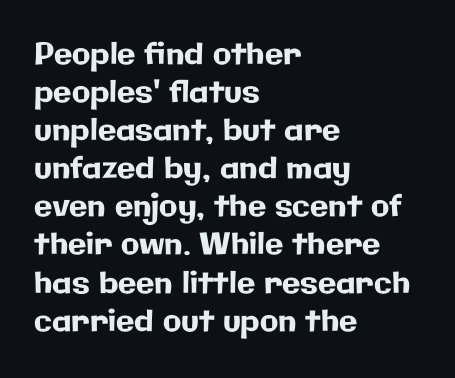
Is the letter spacing exaggerated? No — it looks like the ordinary default. The text block is weighted toward the left margin, trailing off unevenly rightward. Check where the strokes stop: nothing finishes them off — pure sans. If you drew a line through each stem, it would be perfectly vertical. Here the designer chose a conventional face with non-uniform glyph widths. Descenders are the only things crossing below the line.
